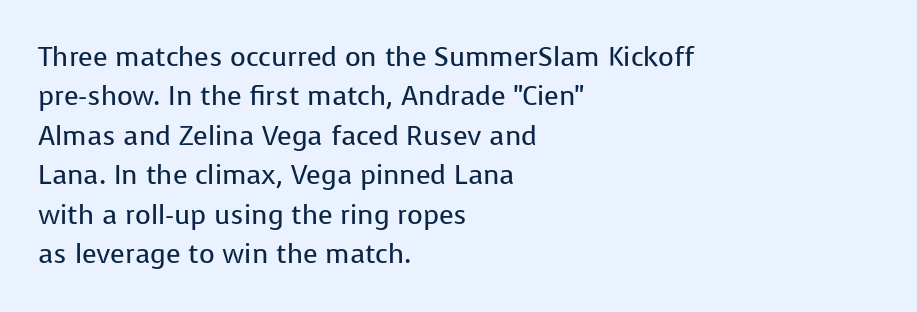
{"italic": "no", "bold": "no", "underline": "no", "align": "left", "line_spacing": "normal", "line_spacing_ratio": 1.46, "letter_spacing": "normal", "letter_spacing_em": 0.0, "glyph_px": 27}
